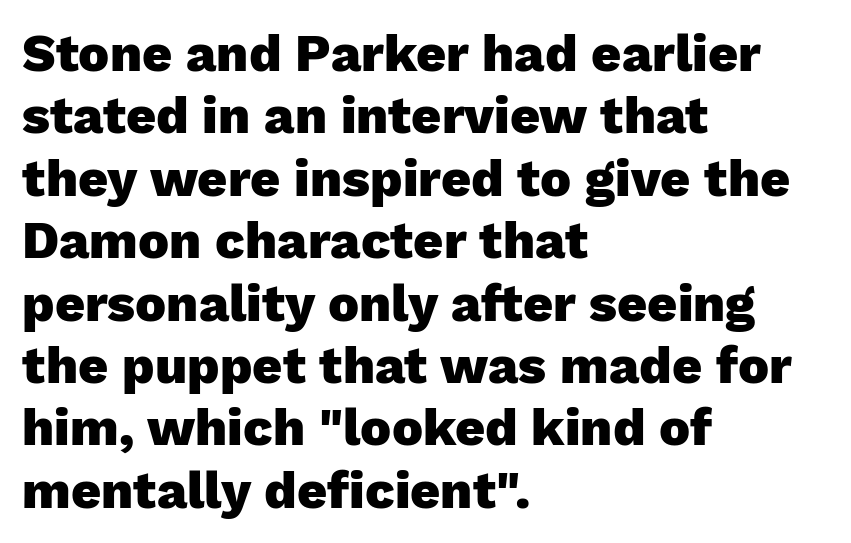
Serif or sans? Sans — the stroke terminals are bare. Letter spacing: default. Reading down the block, your eye returns to a fixed left position each line. Check under the words: just untouched page.
